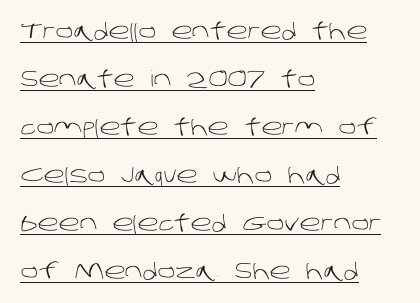
{"bold": "no", "underline": "yes", "align": "left", "line_spacing": "loose", "line_spacing_ratio": 2.18, "letter_spacing": "normal", "letter_spacing_em": 0.0, "glyph_px": 22}
